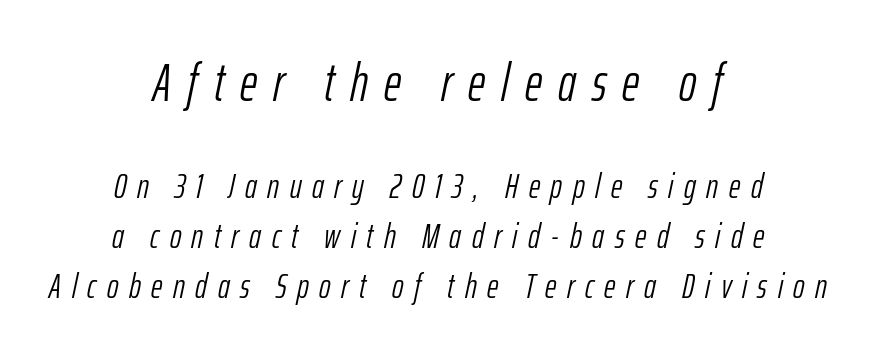
The image shows 53 px light, condensed type, italic (leaning right); set centered, normal line spacing (1.43x), unusually wide letter spacing (+0.3 em), not underlined; the first (top) block is 1.51x larger; low stroke contrast and a medium x-height.
